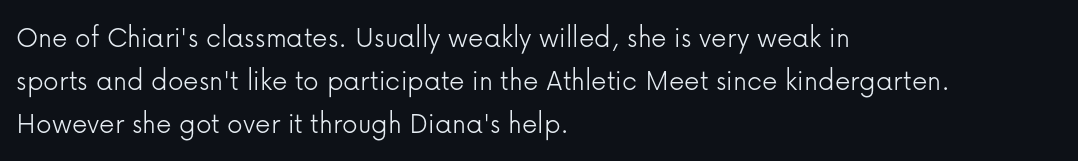
Q: Is the text bold? A: No.
Q: Is the text italic (slanted)? A: No, it is upright.
Q: Is the typeface a serif or a sans-serif typeface? A: Sans-serif.
Q: Is the text underlined? A: No.
Q: How is the paragraph aligned? A: Left-aligned.
Q: Is the spacing between letters normal or unusually wide? A: Normal.
Q: Is the spacing between lines tight, normal or loose? A: Normal.
Q: Width (condensed, normal, or wide)? A: Normal.
Q: Stroke contrast? A: Low.
Q: x-height? A: Medium.
Q: Monospaced? A: No.
